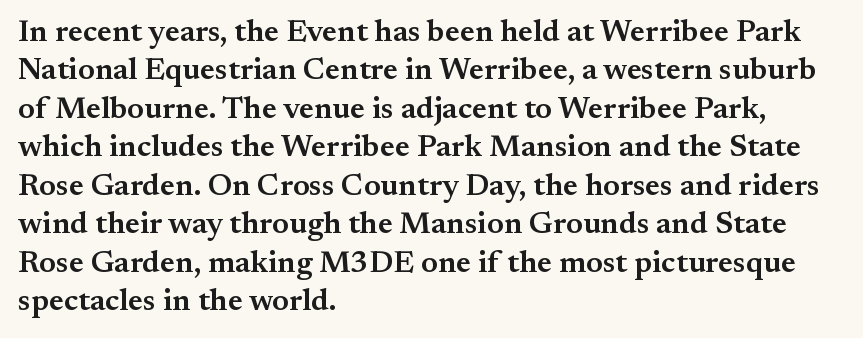
{"serif": "yes", "italic": "no", "bold": "semi", "weight": "semibold", "width": "normal", "stroke_contrast": "medium", "x_height": "small", "monospaced": "no", "underline": "no", "align": "left", "line_spacing_ratio": 1.24, "letter_spacing": "normal", "letter_spacing_em": 0.0, "glyph_px": 31}
